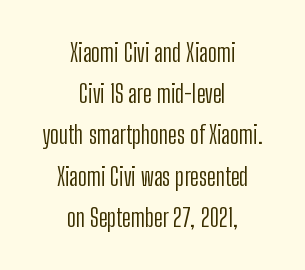
{"italic": "no", "bold": "no", "underline": "no", "align": "center", "line_spacing": "normal", "line_spacing_ratio": 1.65, "letter_spacing": "normal", "letter_spacing_em": 0.0, "glyph_px": 25}
